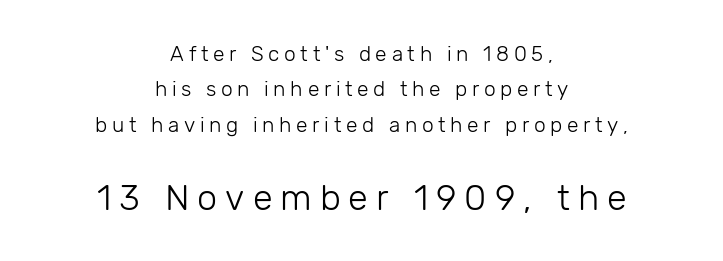
Q: Is the text bold? A: No.
Q: Is the text italic (slanted)? A: No, it is upright.
Q: Is the typeface a serif or a sans-serif typeface? A: Sans-serif.
Q: Is the text underlined? A: No.
Q: How is the paragraph aligned? A: Centered.
Q: Is the spacing between letters normal or unusually wide? A: Unusually wide.
Q: Is the spacing between lines tight, normal or loose? A: Normal.
Q: Which block of text is set in a larger size, the first (top) or the second (bottom)? A: The second (bottom) one.
Q: Width (condensed, normal, or wide)? A: Normal.
Q: Stroke contrast? A: Low.
Q: x-height? A: Medium.
Q: Monospaced? A: No.
